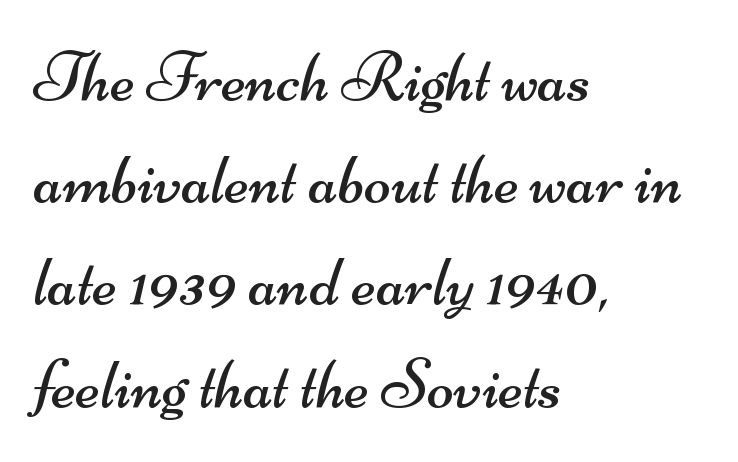
Q: Is the text bold? A: No.
Q: Is the typeface a serif or a sans-serif typeface? A: Sans-serif.
Q: Is the text underlined? A: No.
Q: How is the paragraph aligned? A: Left-aligned.
Q: Is the spacing between letters normal or unusually wide? A: Normal.
Q: Is the spacing between lines tight, normal or loose? A: Normal.
Q: Width (condensed, normal, or wide)? A: Wide.
Q: Stroke contrast? A: Medium.
Q: x-height? A: Small.
Q: Monospaced? A: No.
